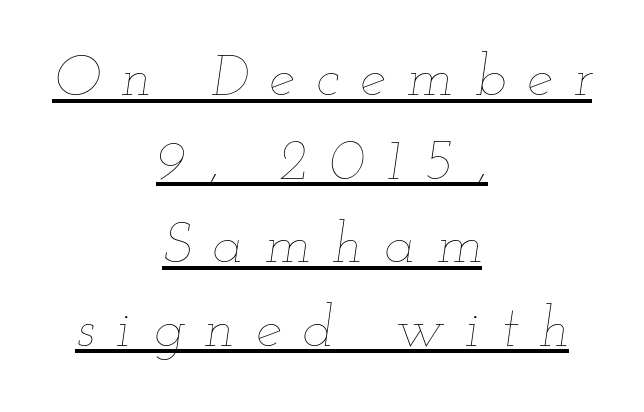
{"italic": "yes", "lean": "right", "slant_degrees": 12, "bold": "no", "weight": "thin", "width": "wide", "stroke_contrast": "low", "x_height": "small", "monospaced": "no", "underline": "yes", "align": "center", "line_spacing": "normal", "line_spacing_ratio": 1.44, "letter_spacing": "wide", "letter_spacing_em": 0.37, "glyph_px": 58}
